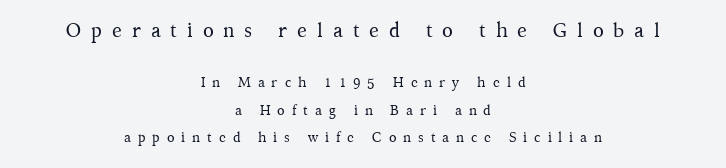
The image shows 20 px text type, upright; set centered, loose line spacing (1.96x), unusually wide letter spacing (+0.49 em), not underlined; the first (top) block is 1.43x larger.
